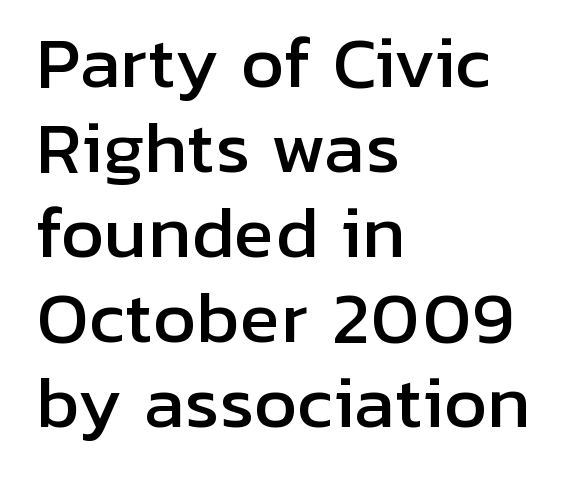
The rag falls on the right side of this text block. The face used here is proportionally spaced, like ordinary book or web type. The gap between lines stays unmarked. The letters stand upright; this is a roman face. What kind of face is this? One without serifs — a sans. Default kerning and tracking; the words read as compact shapes.
